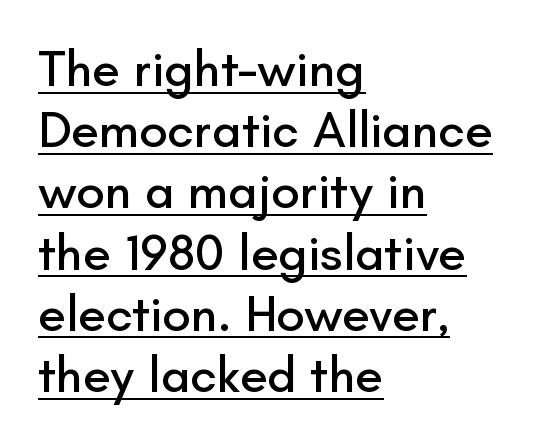
The image shows 51 px sans-serif type, upright; set left-aligned, line spacing 1.2x, normal letter spacing, underlined; low stroke contrast and a small x-height.
